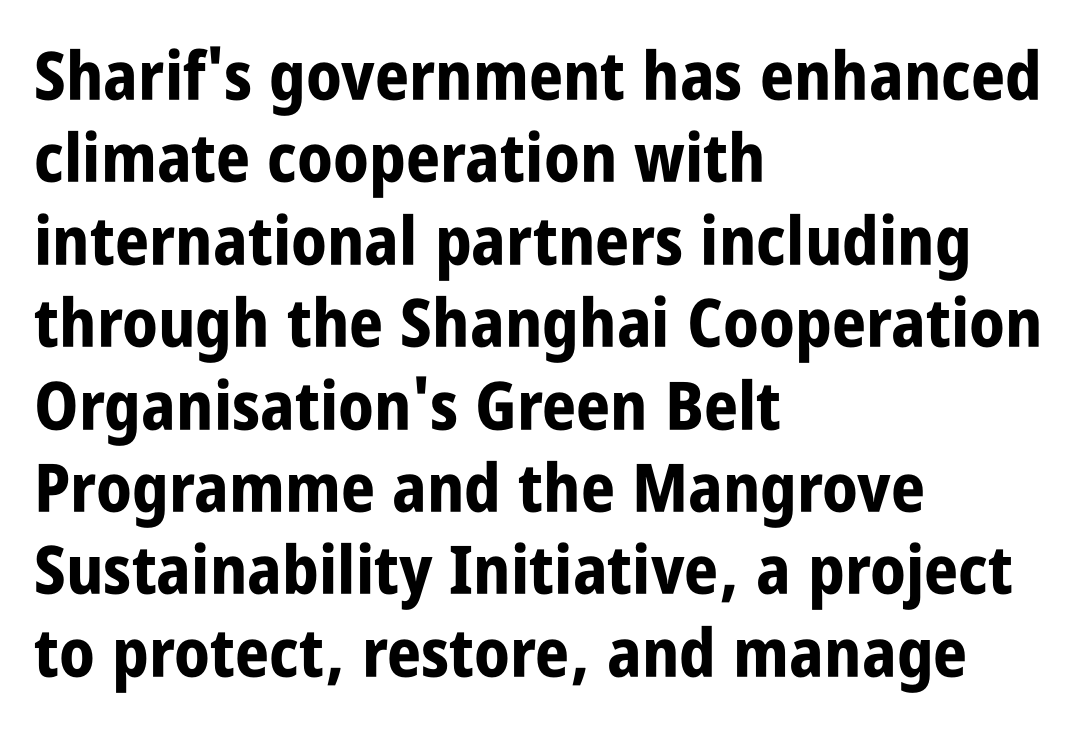
Notice how the passage keeps a crisp vertical edge on the left only. The lettering holds an erect, upright posture throughout. No word sits above an underline. Letterform terminals end flat and unadorned throughout the passage.
